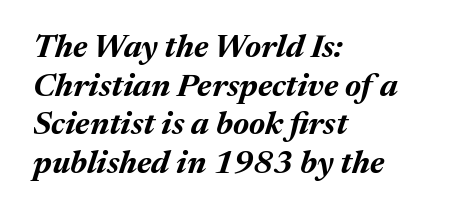
The image shows 32 px bold type, italic (leaning right); set left-aligned, line spacing 1.21x, normal letter spacing, not underlined; medium stroke contrast and a medium x-height.
